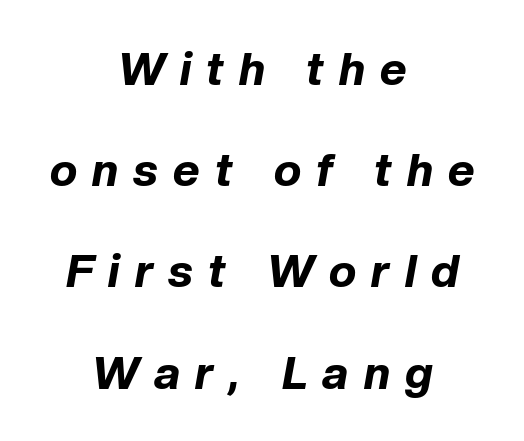
As a designer I'd log this as weight 700, bold. Compared with typical body copy, the letter spacing here is much looser. Proportional: the letters do not fall into vertical columns. Type without underlining. The font's italic variant was chosen for this text. Line starts and ends both wander, symmetrically.
